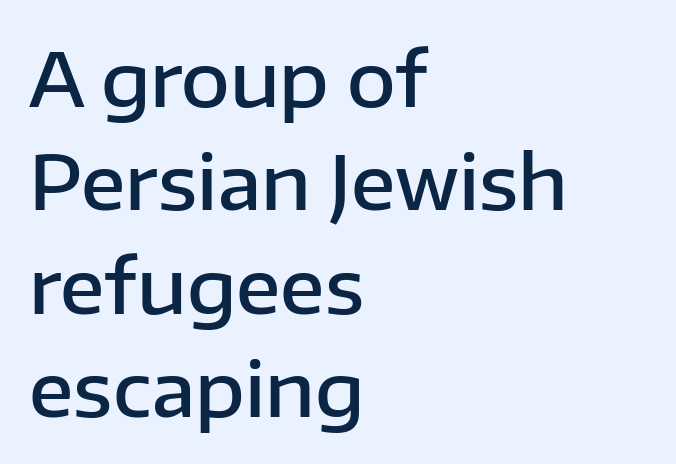
The image shows 75 px semibold sans-serif type, upright; set left-aligned, normal line spacing (1.38x), normal letter spacing, not underlined; low stroke contrast and a medium x-height.
